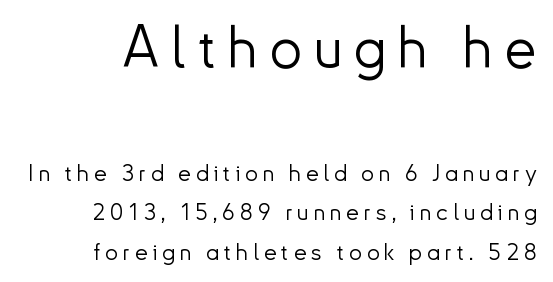
{"serif": "no", "italic": "no", "bold": "no", "weight": "light", "width": "normal", "stroke_contrast": "low", "x_height": "small", "monospaced": "no", "underline": "no", "line_spacing_ratio": 1.72, "letter_spacing": "wide", "letter_spacing_em": 0.21, "larger_block": "first", "size_ratio": 2.48, "glyph_px": 57}
